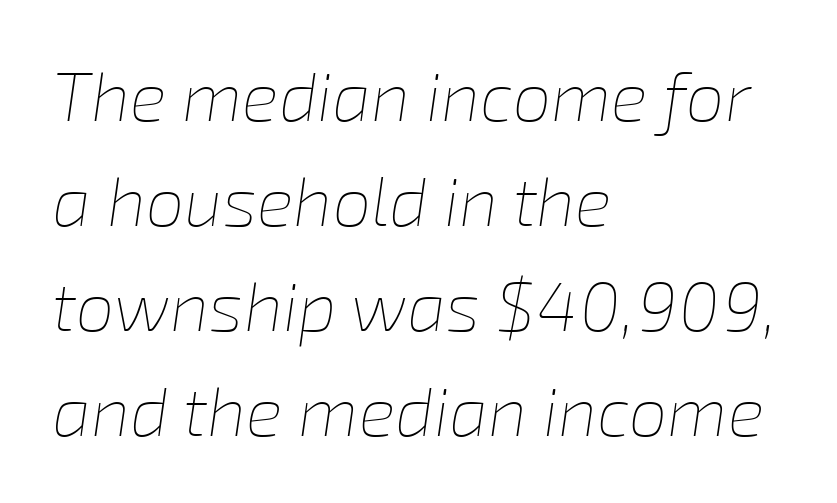
Q: Is the text bold? A: No.
Q: Is the text italic (slanted)? A: Yes, it leans right by about 8 degrees.
Q: Is the text underlined? A: No.
Q: How is the paragraph aligned? A: Left-aligned.
Q: Is the spacing between letters normal or unusually wide? A: Normal.
Q: Is the spacing between lines tight, normal or loose? A: Normal.
Q: Width (condensed, normal, or wide)? A: Normal.
Q: Stroke contrast? A: Low.
Q: x-height? A: Medium.
Q: Monospaced? A: No.
